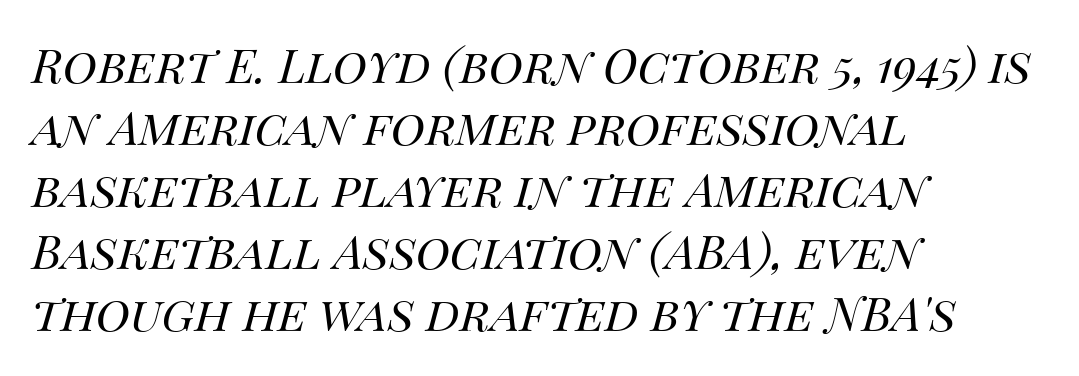
The face used here is proportionally spaced, like ordinary book or web type. The rows are spaced the way most documents space them. The specimen reads as italic at a glance. Descenders hang freely into open space.
